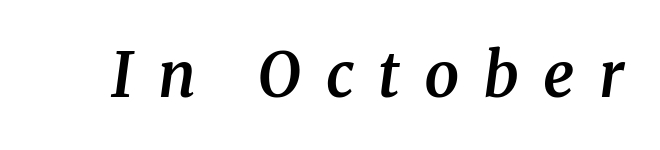
{"serif": "yes", "italic": "yes", "lean": "right", "slant_degrees": 8, "bold": "semi", "weight": "semibold", "width": "normal", "stroke_contrast": "medium", "x_height": "medium", "monospaced": "no", "underline": "no", "letter_spacing": "wide", "letter_spacing_em": 0.39, "glyph_px": 62}
